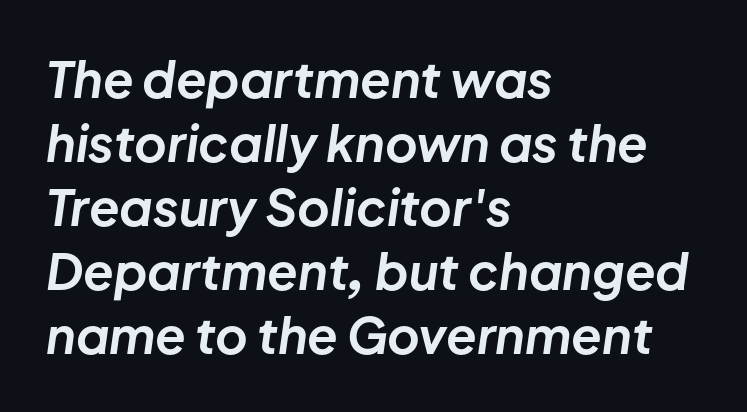
This sample keeps an unexceptional amount of space between lines. Characters are canted at an angle relative to the baseline's perpendicular. Quick note: underline off. Heavy, bold letterforms. A typesetter would call this proportional, since set widths differ per character. Between one letter and the next there's only the usual sliver of space.
